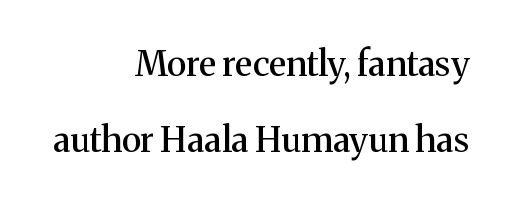
{"serif": "yes", "italic": "no", "width": "normal", "stroke_contrast": "medium", "x_height": "medium", "monospaced": "no", "underline": "no", "align": "right", "line_spacing": "loose", "line_spacing_ratio": 2.17, "letter_spacing": "normal", "letter_spacing_em": 0.0, "glyph_px": 35}
